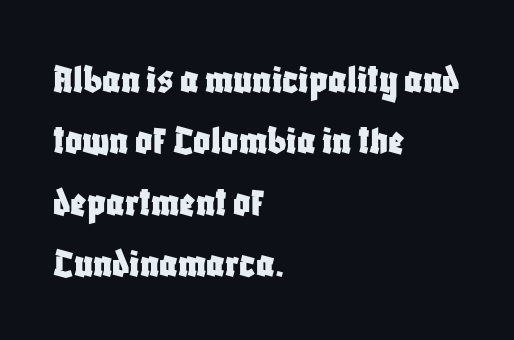
The image shows 42 px condensed sans-serif type, upright; set left-aligned, normal line spacing (1.46x), normal letter spacing, not underlined; low stroke contrast and a large x-height.
